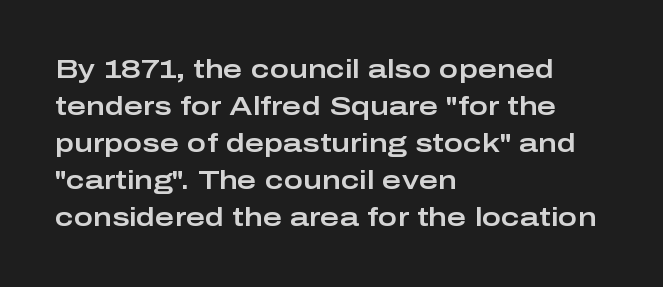
{"italic": "no", "underline": "no", "align": "left", "line_spacing": "normal", "line_spacing_ratio": 1.42, "letter_spacing": "normal", "letter_spacing_em": 0.0, "glyph_px": 26}
